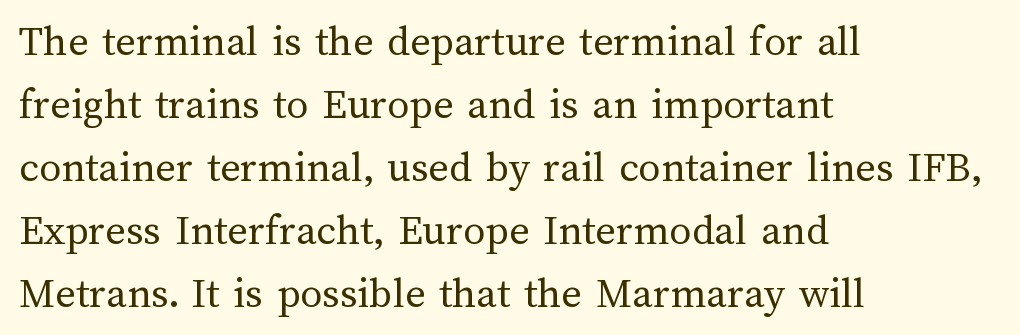
Q: Is the text bold? A: No.
Q: Is the text italic (slanted)? A: No, it is upright.
Q: Is the text underlined? A: No.
Q: How is the paragraph aligned? A: Left-aligned.
Q: Is the spacing between letters normal or unusually wide? A: Normal.
Q: Is the spacing between lines tight, normal or loose? A: Normal.
Q: Width (condensed, normal, or wide)? A: Normal.
Q: Stroke contrast? A: Medium.
Q: x-height? A: Medium.
Q: Monospaced? A: No.
